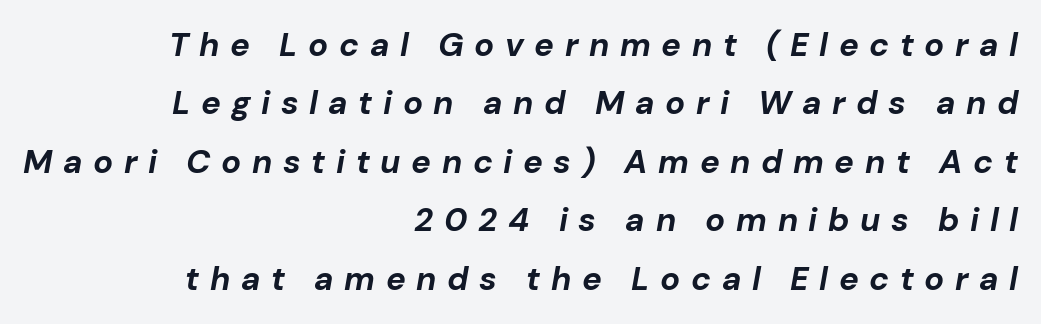
Q: Is the text bold? A: Yes.
Q: Is the text italic (slanted)? A: Yes, it leans right by about 10 degrees.
Q: Is the text underlined? A: No.
Q: How is the paragraph aligned? A: Right-aligned.
Q: Is the spacing between letters normal or unusually wide? A: Unusually wide.
Q: Width (condensed, normal, or wide)? A: Normal.
Q: Stroke contrast? A: Low.
Q: x-height? A: Medium.
Q: Monospaced? A: No.
